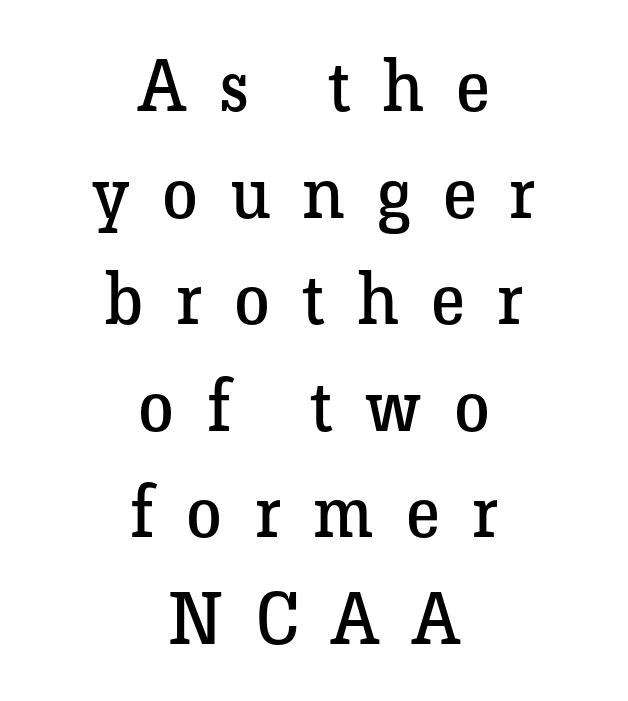
Italic? Not at all — the glyphs are vertical. A normal amount of white space separates one row of letters from the next. Underline: absent. Is the type heavy? It reads as light-to-regular instead. Between one letter and the next there's a generous, obvious gap. Looks like regular typesetting: each glyph gets only the width it needs.
